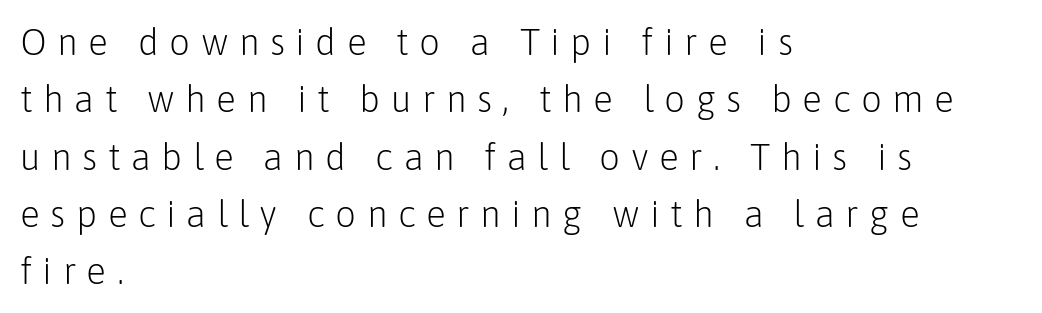
The image shows 37 px light sans-serif type, upright; set left-aligned, normal line spacing (1.55x), unusually wide letter spacing (+0.28 em), not underlined; low stroke contrast and a medium x-height.
